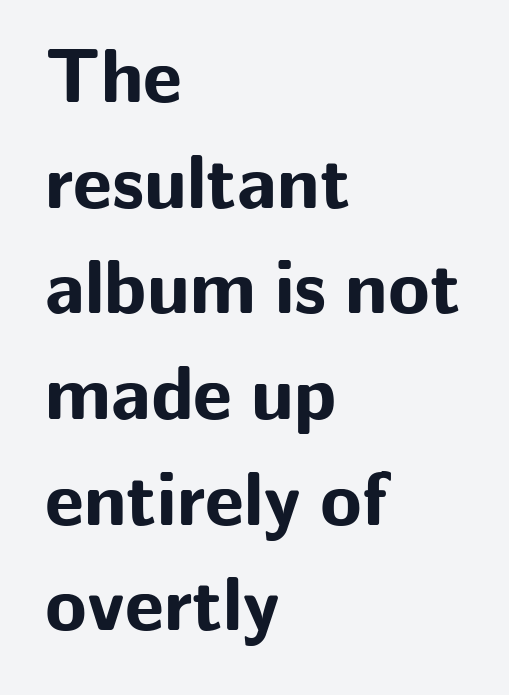
Q: Is the text bold? A: Yes.
Q: Is the text italic (slanted)? A: No, it is upright.
Q: Is the typeface a serif or a sans-serif typeface? A: Sans-serif.
Q: Is the text underlined? A: No.
Q: How is the paragraph aligned? A: Left-aligned.
Q: Is the spacing between letters normal or unusually wide? A: Normal.
Q: Is the spacing between lines tight, normal or loose? A: Normal.
Q: Width (condensed, normal, or wide)? A: Normal.
Q: Stroke contrast? A: Low.
Q: x-height? A: Medium.
Q: Monospaced? A: No.
